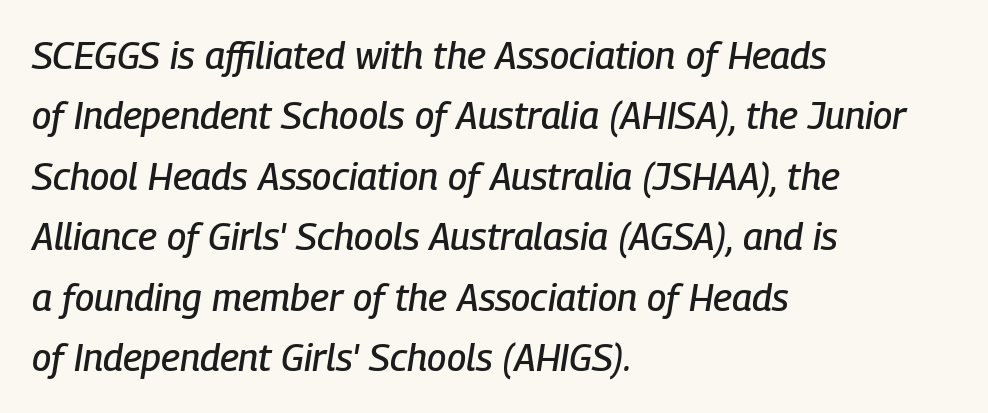
{"italic": "yes", "lean": "right", "slant_degrees": 9, "width": "condensed", "stroke_contrast": "low", "x_height": "medium", "monospaced": "no", "underline": "no", "align": "left", "line_spacing": "normal", "line_spacing_ratio": 1.59, "letter_spacing": "normal", "letter_spacing_em": 0.0, "glyph_px": 38}
